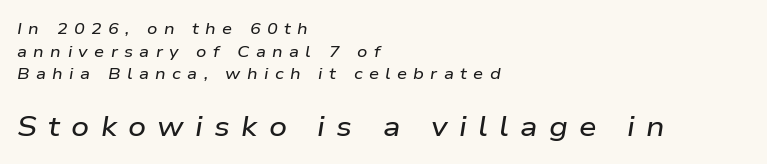
The image shows 28 px wide type, italic (leaning right); set left-aligned, normal line spacing (1.41x), unusually wide letter spacing (+0.4 em), not underlined; the second (bottom) block is 1.75x larger; low stroke contrast and a medium x-height.
